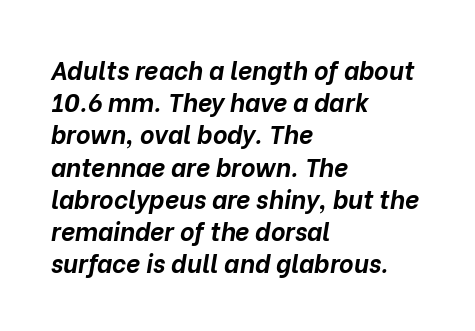
{"italic": "yes", "lean": "right", "slant_degrees": 10, "bold": "yes", "underline": "no", "align": "left", "line_spacing": "normal", "line_spacing_ratio": 1.29, "letter_spacing": "normal", "letter_spacing_em": 0.0, "glyph_px": 25}
